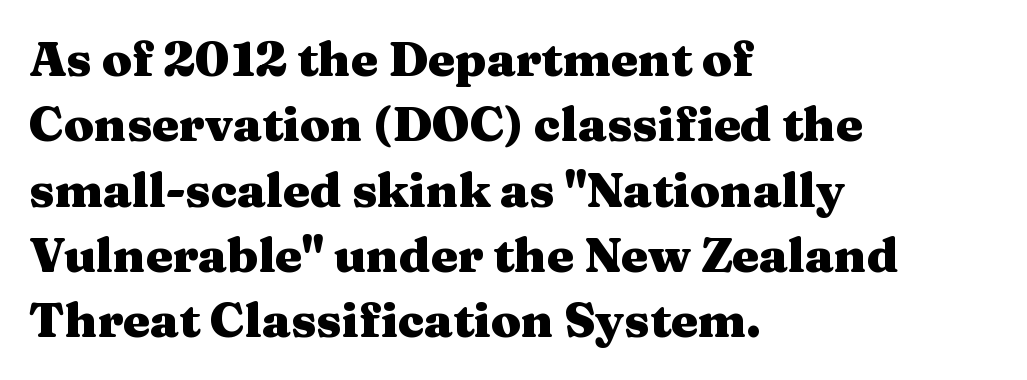
A typesetter would mark this as roman, not italic. The passage is arranged the way most books set body copy — flush left. The passage shown is typed in a proportional face where columns would drift. Glance below the letters and you will spot only blank space.
